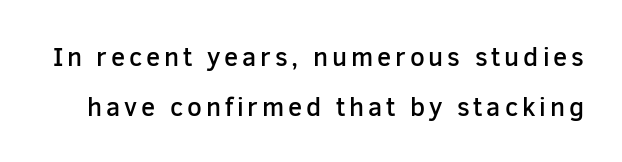
Q: Is the text bold? A: Semi-bold.
Q: Is the text italic (slanted)? A: No, it is upright.
Q: Is the text underlined? A: No.
Q: Is the spacing between lines tight, normal or loose? A: Loose.
